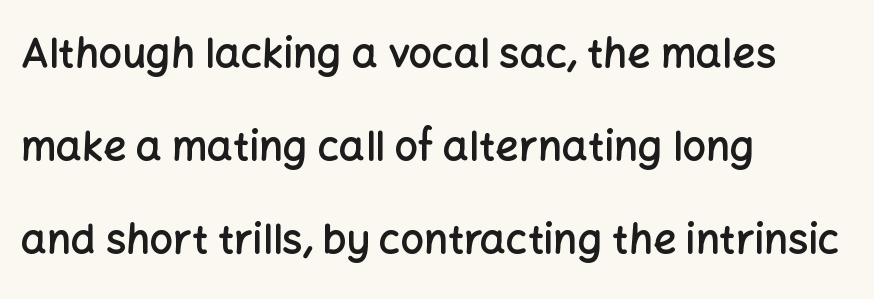
Vertically, the passage feels expansive, rows floating well apart. This is moderately heavy type, rendered in semibold. The string is rendered with underlining switched off. The letters stand upright; this is a roman face. Type style note: lacks serifs.
